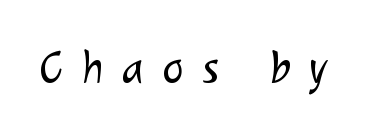
Caption: face not bold, strokes unweighted. Do the characters align in a grid? No, the font is proportional. The letters carry no serifs — their stems end cleanly without finishing strokes. The passage shown is not underscored anywhere.
